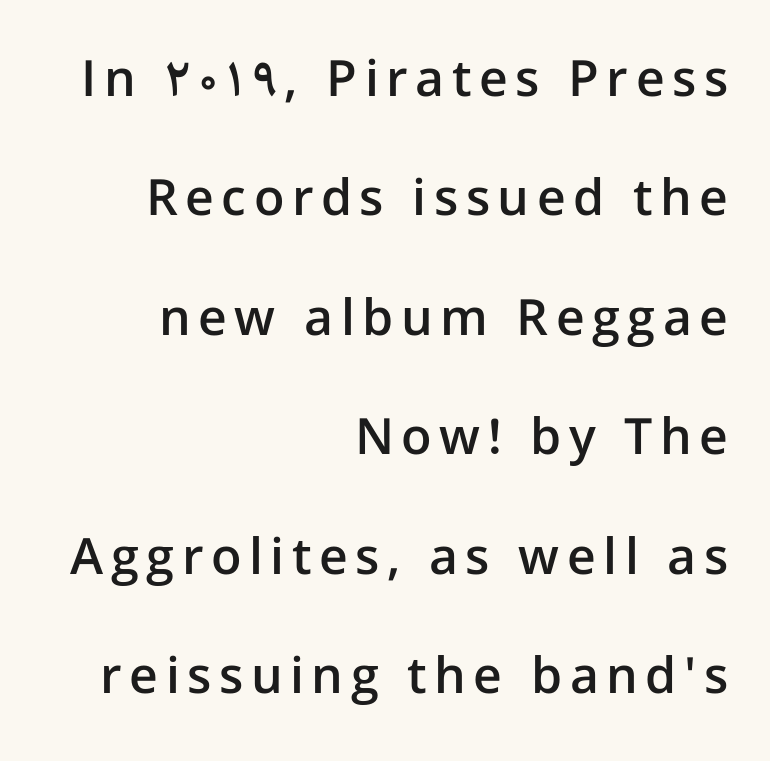
The image shows 50 px semibold sans-serif type, upright; set right-aligned, loose line spacing (2.39x), not underlined; low stroke contrast and a medium x-height.
